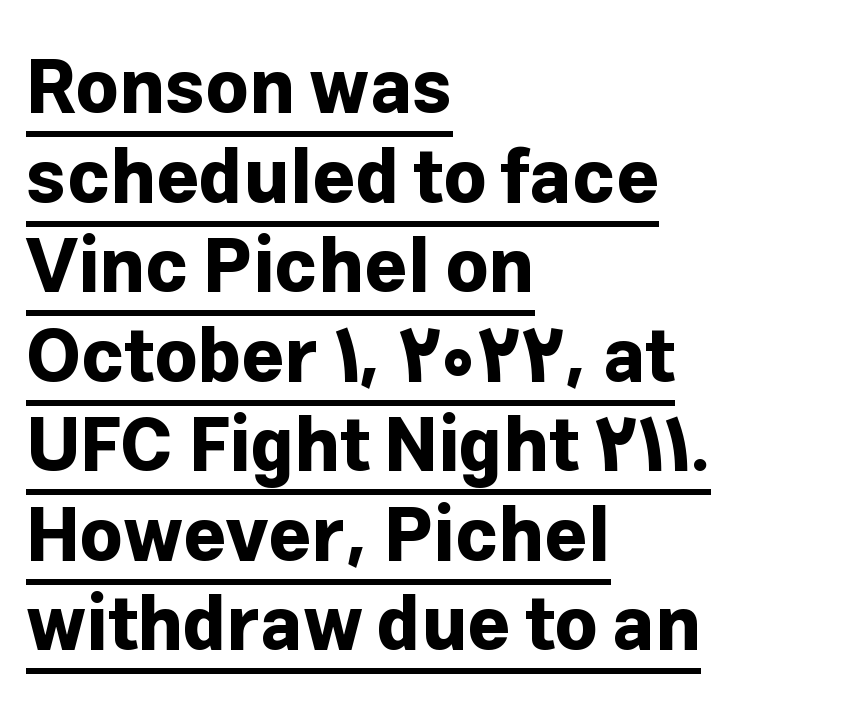
The image shows 74 px bold sans-serif type, upright; set left-aligned, line spacing 1.21x, normal letter spacing, underlined; low stroke contrast and a medium x-height.
